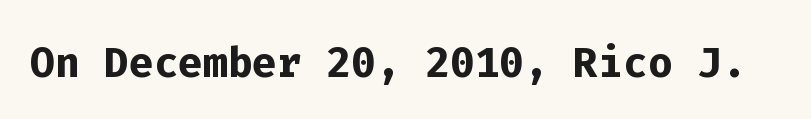
This sample has the even, mechanical cadence of fixed-width lettering. A dark, heavy texture on the line: the type is bold. Each letter's strokes conclude bluntly, with no projecting serifs. The strip under each line holds only bare page.
